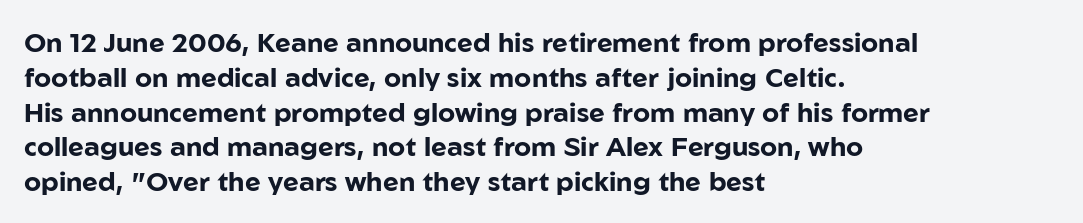
The words here are not underlined. Style check: upright. Typesetter's note: full bold, strokes at maximum text heaviness. Left-aligned paragraph, ragged on the right. One glance says typical: line gaps are just what's usual. Look at the tracking — it's just the regular setting, nothing added.
